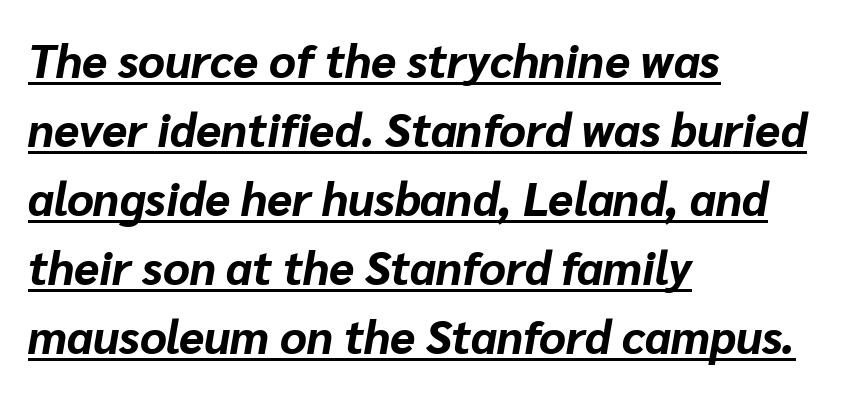
The image shows 46 px bold type, italic (leaning right); set left-aligned, normal line spacing (1.5x), normal letter spacing, underlined; low stroke contrast and a medium x-height.
